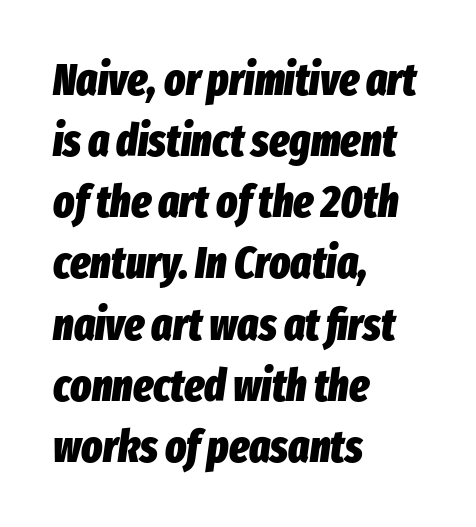
{"italic": "yes", "lean": "right", "slant_degrees": 8, "bold": "yes", "weight": "heavy", "width": "condensed", "stroke_contrast": "low", "x_height": "medium", "monospaced": "no", "underline": "no", "align": "left", "line_spacing": "normal", "line_spacing_ratio": 1.39, "letter_spacing": "normal", "letter_spacing_em": 0.0, "glyph_px": 44}
